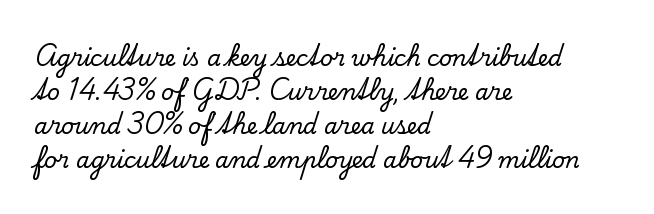
The image shows 22 px text type; set left-aligned, normal line spacing (1.55x), normal letter spacing, not underlined.
